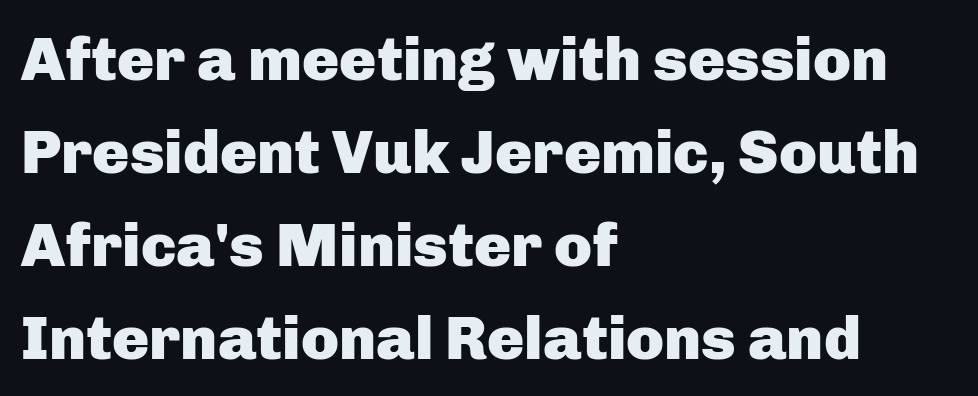
Q: Is the text bold? A: Yes.
Q: Is the text italic (slanted)? A: No, it is upright.
Q: Is the typeface a serif or a sans-serif typeface? A: Sans-serif.
Q: Is the text underlined? A: No.
Q: How is the paragraph aligned? A: Left-aligned.
Q: Is the spacing between letters normal or unusually wide? A: Normal.
Q: Is the spacing between lines tight, normal or loose? A: Normal.
Q: Width (condensed, normal, or wide)? A: Normal.
Q: Stroke contrast? A: Low.
Q: x-height? A: Medium.
Q: Monospaced? A: No.
